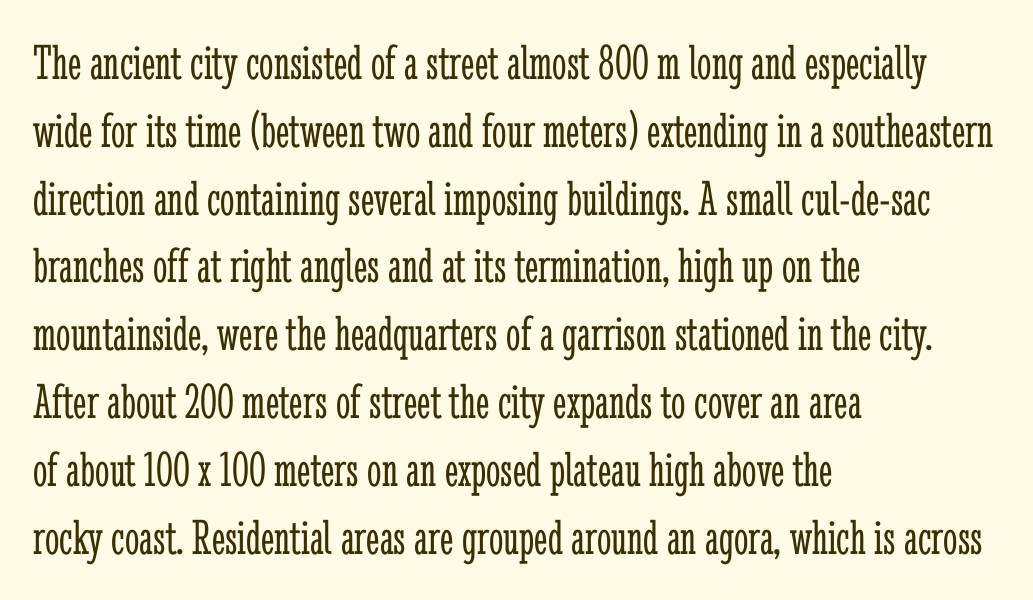
Is the stroke heavy? The answer is a plain regular-or-lighter. One-word summary of the alignment: left. The axis of the letterforms is exactly vertical. Honestly, the row spacing looks completely unremarkable.
